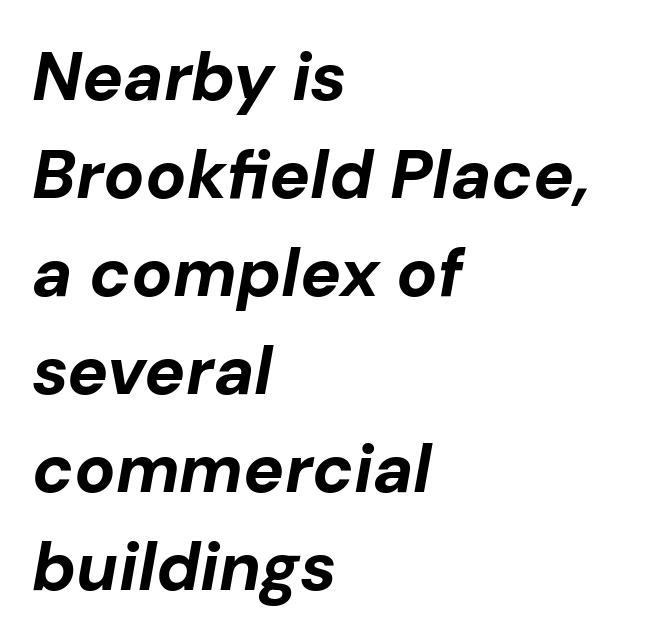
{"italic": "yes", "lean": "right", "slant_degrees": 10, "bold": "yes", "weight": "bold", "width": "normal", "stroke_contrast": "low", "x_height": "medium", "monospaced": "no", "underline": "no", "align": "left", "line_spacing": "normal", "line_spacing_ratio": 1.44, "letter_spacing": "normal", "letter_spacing_em": 0.0, "glyph_px": 68}
